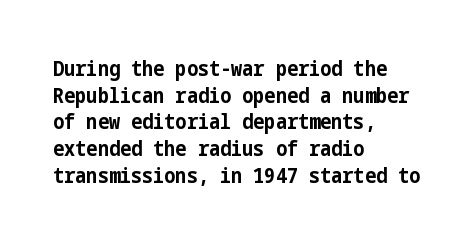
The image shows 21 px bold type, upright; set left-aligned, normal line spacing (1.27x), normal letter spacing, not underlined.
